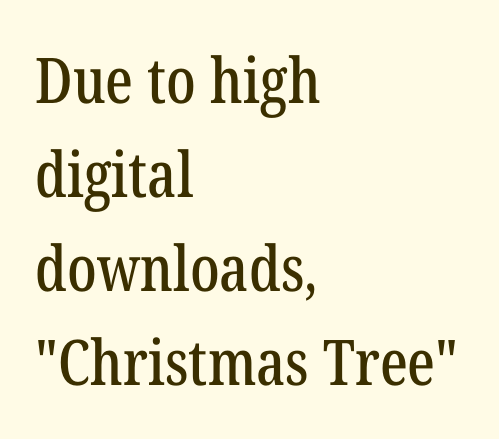
Q: Is the text italic (slanted)? A: No, it is upright.
Q: Is the typeface a serif or a sans-serif typeface? A: Serif.
Q: Is the text underlined? A: No.
Q: How is the paragraph aligned? A: Left-aligned.
Q: Is the spacing between letters normal or unusually wide? A: Normal.
Q: Is the spacing between lines tight, normal or loose? A: Normal.
Q: Width (condensed, normal, or wide)? A: Condensed.
Q: Stroke contrast? A: Low.
Q: x-height? A: Medium.
Q: Monospaced? A: No.
